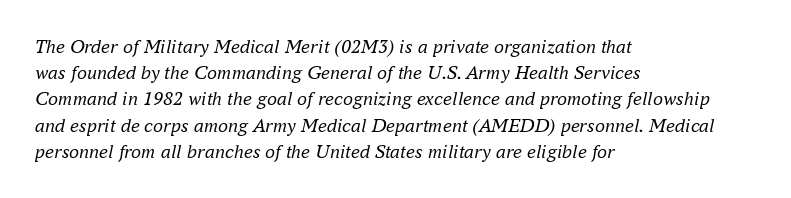
The image shows 20 px text type, italic (leaning right); set left-aligned, normal line spacing (1.31x), normal letter spacing, not underlined.
